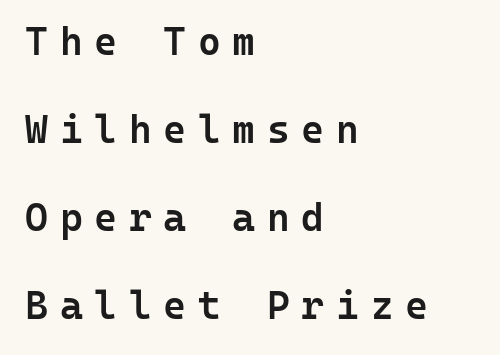
The lettering stays uniformly vertical, giving the passage a roman look. Leading: increased. The ragged edge is on the right, which tells us the setting is flush left. The gap between lines stays unmarked. Every letter is mildly thick-stroked: semibold rather than bold. The face used here is monospaced, like something from a code editor.
